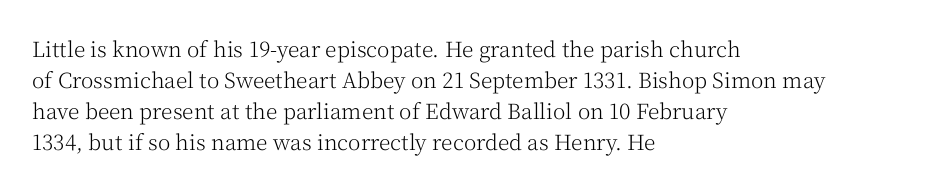
Q: Is the text bold? A: No.
Q: Is the text italic (slanted)? A: No, it is upright.
Q: Is the text underlined? A: No.
Q: How is the paragraph aligned? A: Left-aligned.
Q: Is the spacing between letters normal or unusually wide? A: Normal.
Q: Is the spacing between lines tight, normal or loose? A: Normal.
